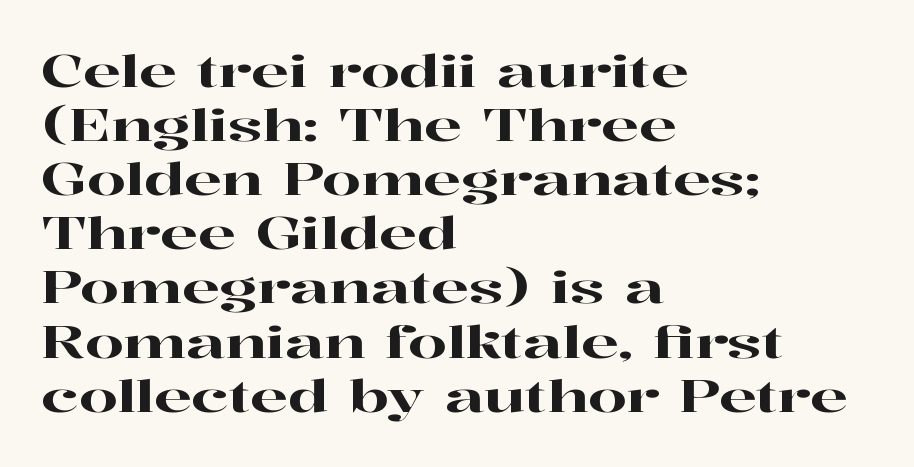
The image shows 44 px wide serif type, upright; set left-aligned, line spacing 1.23x, normal letter spacing, not underlined; high stroke contrast and a medium x-height.
